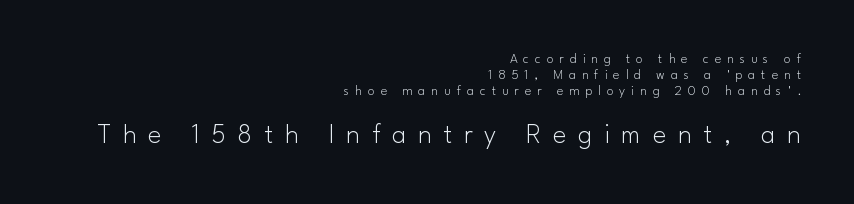
{"serif": "no", "italic": "no", "bold": "no", "weight": "light", "width": "normal", "stroke_contrast": "low", "x_height": "small", "monospaced": "no", "underline": "no", "align": "right", "line_spacing": "tight", "line_spacing_ratio": 1.14, "letter_spacing": "wide", "letter_spacing_em": 0.42, "larger_block": "second", "size_ratio": 2.0, "glyph_px": 28}
